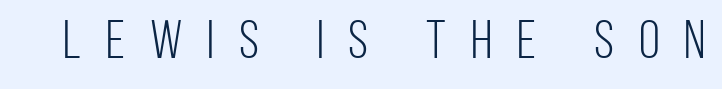
Q: Is the text bold? A: No.
Q: Is the text italic (slanted)? A: No, it is upright.
Q: Is the typeface a serif or a sans-serif typeface? A: Sans-serif.
Q: Is the text underlined? A: No.
Q: Is the spacing between letters normal or unusually wide? A: Unusually wide.
Q: Width (condensed, normal, or wide)? A: Condensed.
Q: Stroke contrast? A: Low.
Q: x-height? A: Large.
Q: Monospaced? A: No.
